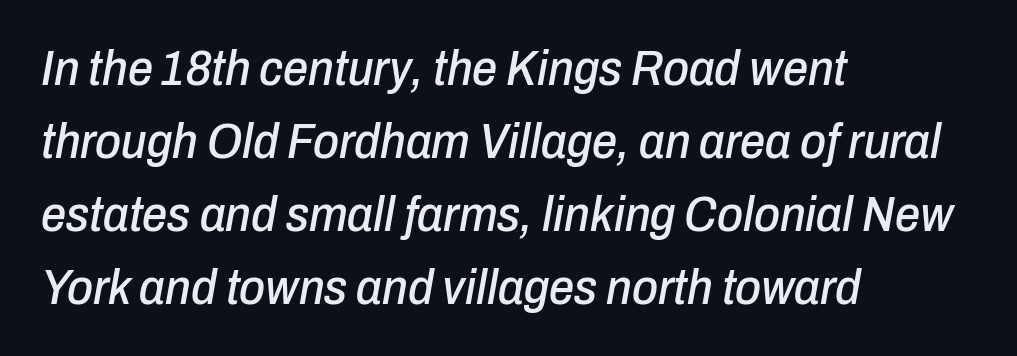
Q: Is the text italic (slanted)? A: Yes, it leans right by about 10 degrees.
Q: Is the text underlined? A: No.
Q: How is the paragraph aligned? A: Left-aligned.
Q: Is the spacing between letters normal or unusually wide? A: Normal.
Q: Is the spacing between lines tight, normal or loose? A: Normal.
Q: Width (condensed, normal, or wide)? A: Condensed.
Q: Stroke contrast? A: Low.
Q: x-height? A: Medium.
Q: Monospaced? A: No.
